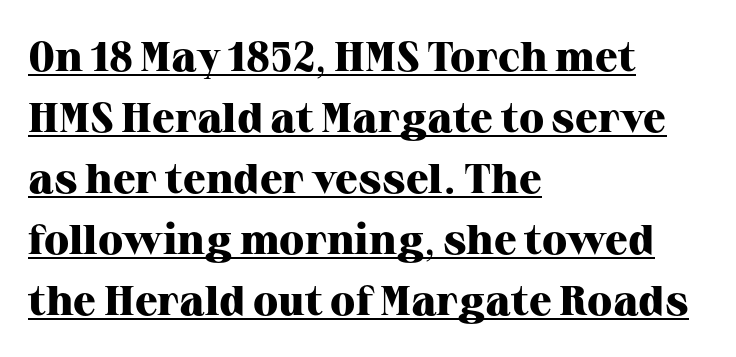
Q: Is the text bold? A: Yes.
Q: Is the text italic (slanted)? A: No, it is upright.
Q: Is the typeface a serif or a sans-serif typeface? A: Serif.
Q: Is the text underlined? A: Yes.
Q: How is the paragraph aligned? A: Left-aligned.
Q: Is the spacing between letters normal or unusually wide? A: Normal.
Q: Is the spacing between lines tight, normal or loose? A: Normal.
Q: Width (condensed, normal, or wide)? A: Normal.
Q: Stroke contrast? A: High.
Q: x-height? A: Medium.
Q: Monospaced? A: No.
